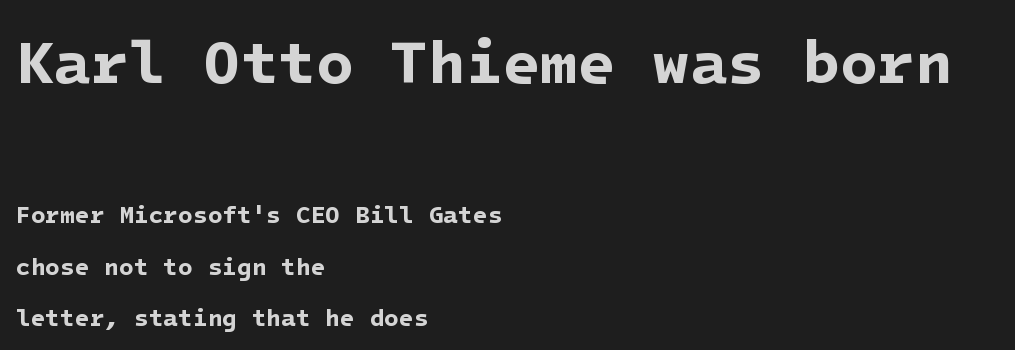
{"serif": "no", "bold": "yes", "weight": "bold", "width": "normal", "stroke_contrast": "low", "x_height": "medium", "underline": "no", "align": "left", "line_spacing": "loose", "line_spacing_ratio": 2.15, "letter_spacing": "normal", "letter_spacing_em": 0.0, "larger_block": "first", "size_ratio": 2.54, "glyph_px": 61}
